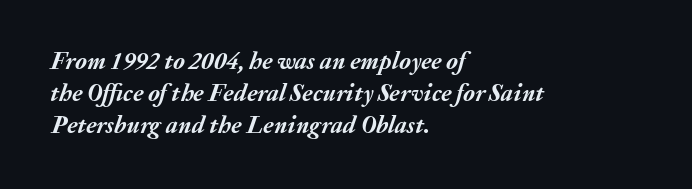
{"italic": "yes", "lean": "right", "slant_degrees": 20, "bold": "yes", "underline": "no", "align": "left", "line_spacing": "normal", "line_spacing_ratio": 1.33, "letter_spacing": "normal", "letter_spacing_em": 0.0, "glyph_px": 24}
